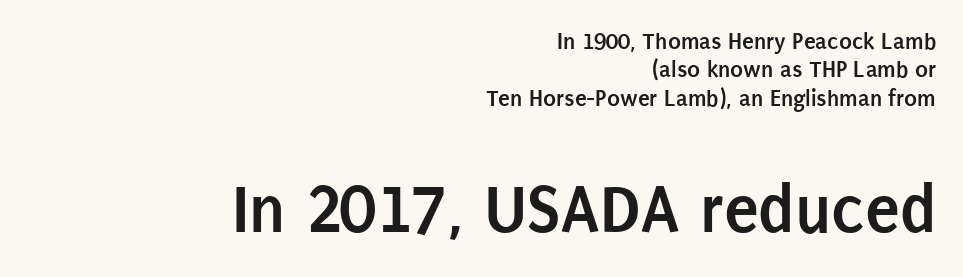
Q: Is the text bold? A: Yes.
Q: Is the text italic (slanted)? A: No, it is upright.
Q: Is the typeface a serif or a sans-serif typeface? A: Sans-serif.
Q: Is the text underlined? A: No.
Q: How is the paragraph aligned? A: Right-aligned.
Q: Is the spacing between letters normal or unusually wide? A: Normal.
Q: Which block of text is set in a larger size, the first (top) or the second (bottom)? A: The second (bottom) one.
Q: Width (condensed, normal, or wide)? A: Condensed.
Q: Stroke contrast? A: Low.
Q: x-height? A: Large.
Q: Monospaced? A: No.
